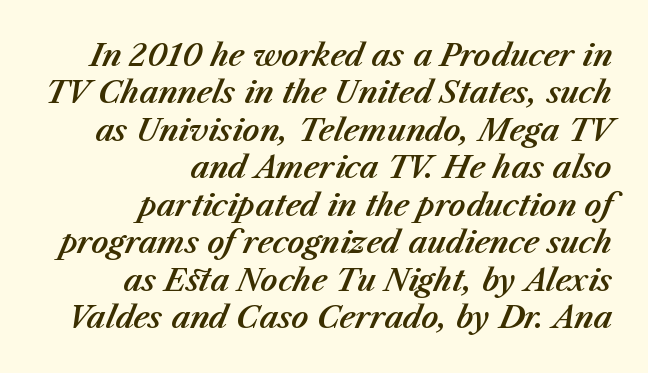
The image shows 30 px text type, italic (leaning right); set right-aligned, normal line spacing (1.25x), normal letter spacing, not underlined; medium stroke contrast and a medium x-height.
